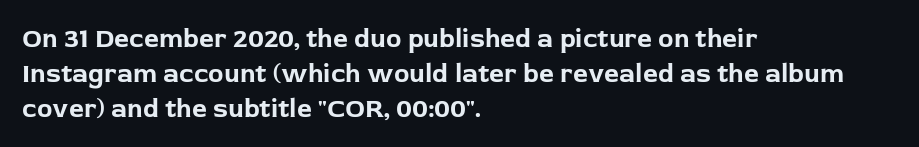
Spacing between characters is what you'd get straight out of the box. If you drew a line through each stem, it would be perfectly vertical. Which margin do the lines hug? The left one — the right edge is uneven. Leading: standard. Is the type bold? Yes — the strokes are clearly thick and heavy.
